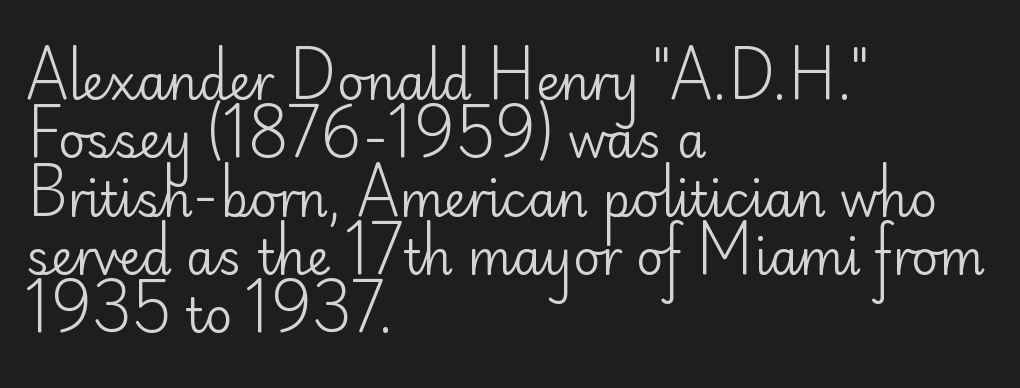
Caption: face not bold, strokes unweighted. Horizontal alignment here is leftward, the default for most running prose. Each letter keeps its own natural width here, so spacing adapts to shape. Does the type have serifs? No, each stem ends abruptly. The font's upright variant was chosen for this text. The strip under each line holds only bare page.
